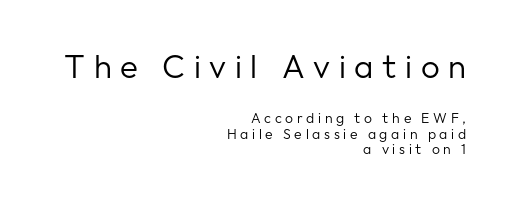
Q: Is the text bold? A: No.
Q: Is the text italic (slanted)? A: No, it is upright.
Q: Is the typeface a serif or a sans-serif typeface? A: Sans-serif.
Q: Is the text underlined? A: No.
Q: How is the paragraph aligned? A: Right-aligned.
Q: Is the spacing between letters normal or unusually wide? A: Unusually wide.
Q: Is the spacing between lines tight, normal or loose? A: Tight.
Q: Which block of text is set in a larger size, the first (top) or the second (bottom)? A: The first (top) one.
Q: Width (condensed, normal, or wide)? A: Normal.
Q: Stroke contrast? A: Low.
Q: x-height? A: Medium.
Q: Monospaced? A: No.
